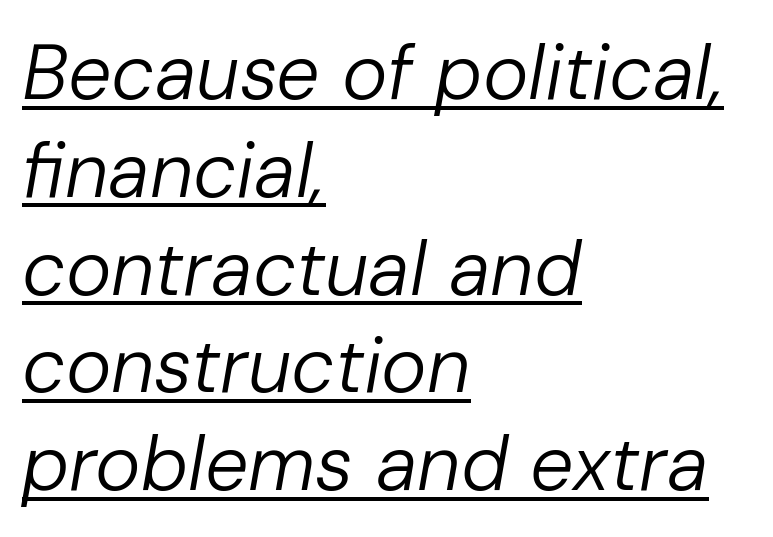
The image shows 77 px regular-weight type, italic (leaning right); set left-aligned, normal line spacing (1.27x), normal letter spacing, underlined; low stroke contrast and a medium x-height.
